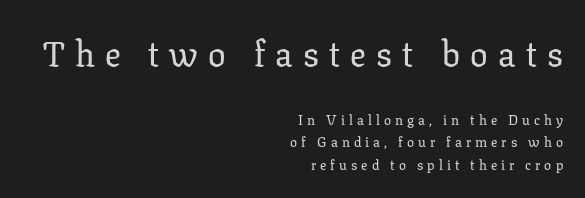
Q: Is the text italic (slanted)? A: No, it is upright.
Q: Is the typeface a serif or a sans-serif typeface? A: Serif.
Q: Is the text underlined? A: No.
Q: How is the paragraph aligned? A: Right-aligned.
Q: Is the spacing between letters normal or unusually wide? A: Unusually wide.
Q: Is the spacing between lines tight, normal or loose? A: Normal.
Q: Which block of text is set in a larger size, the first (top) or the second (bottom)? A: The first (top) one.
Q: Width (condensed, normal, or wide)? A: Normal.
Q: Stroke contrast? A: Low.
Q: x-height? A: Medium.
Q: Monospaced? A: No.
